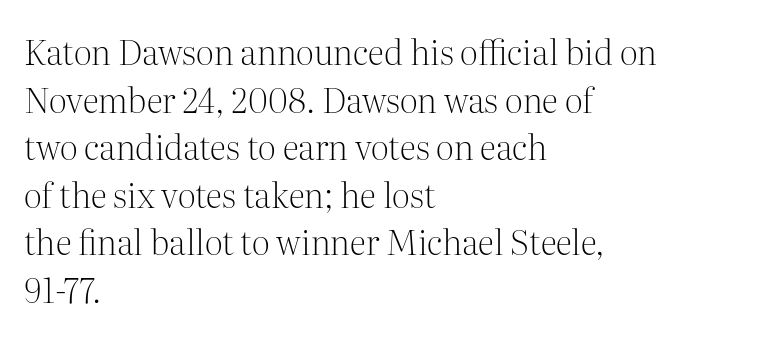
Q: Is the text bold? A: No.
Q: Is the text italic (slanted)? A: No, it is upright.
Q: Is the typeface a serif or a sans-serif typeface? A: Serif.
Q: Is the text underlined? A: No.
Q: How is the paragraph aligned? A: Left-aligned.
Q: Is the spacing between letters normal or unusually wide? A: Normal.
Q: Is the spacing between lines tight, normal or loose? A: Normal.
Q: Width (condensed, normal, or wide)? A: Normal.
Q: Stroke contrast? A: Medium.
Q: x-height? A: Medium.
Q: Monospaced? A: No.
